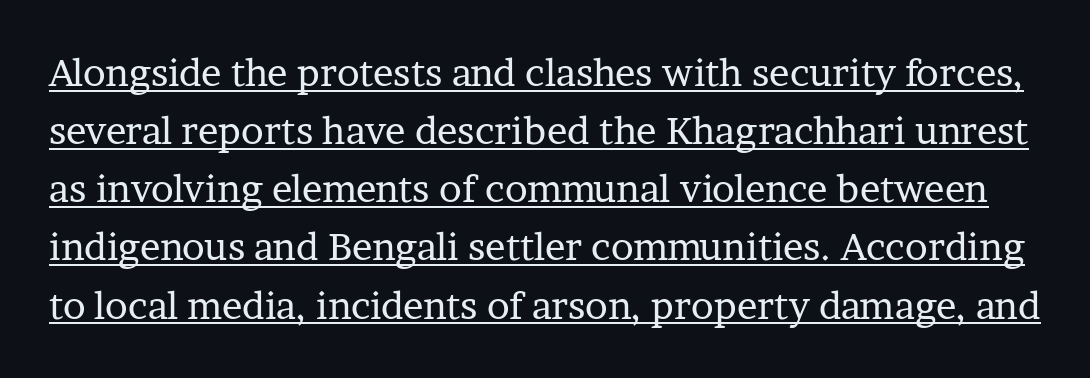
Posture: vertical. This rendering features underlined lettering. Typographically, this falls in the serif category. A normal amount of white space separates one row of letters from the next. On a weight scale, this lands at 450 or below.
